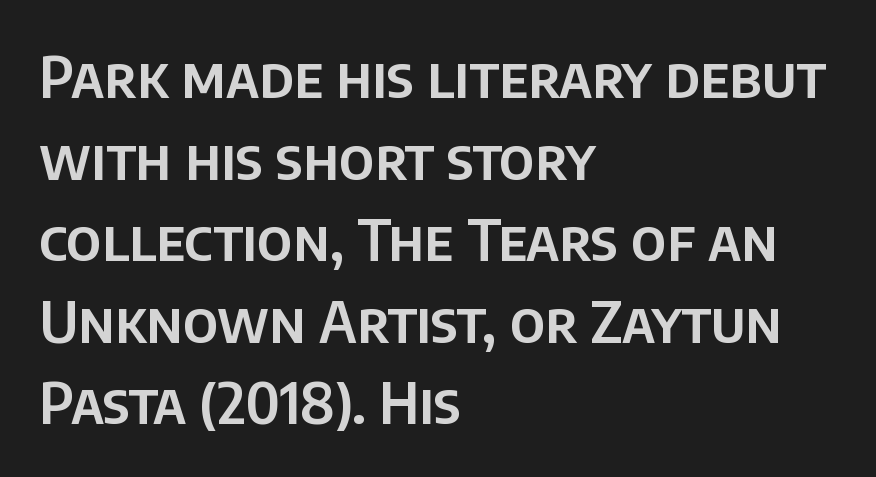
Posture: upright roman. A typesetter would call this leading conventional body-copy spacing. The ragged edge is on the right, which tells us the setting is flush left. The typeface chosen for these lines omits serifs. Descenders hang freely into open space. Look at the tracking — it's just the regular setting, nothing added.
